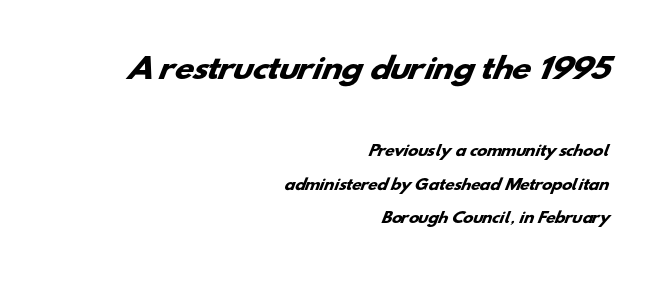
Q: Is the text bold? A: Yes.
Q: Is the typeface a serif or a sans-serif typeface? A: Sans-serif.
Q: Is the text underlined? A: No.
Q: How is the paragraph aligned? A: Right-aligned.
Q: Is the spacing between letters normal or unusually wide? A: Normal.
Q: Is the spacing between lines tight, normal or loose? A: Loose.
Q: Which block of text is set in a larger size, the first (top) or the second (bottom)? A: The first (top) one.
Q: Width (condensed, normal, or wide)? A: Wide.
Q: Stroke contrast? A: Low.
Q: x-height? A: Small.
Q: Monospaced? A: No.
